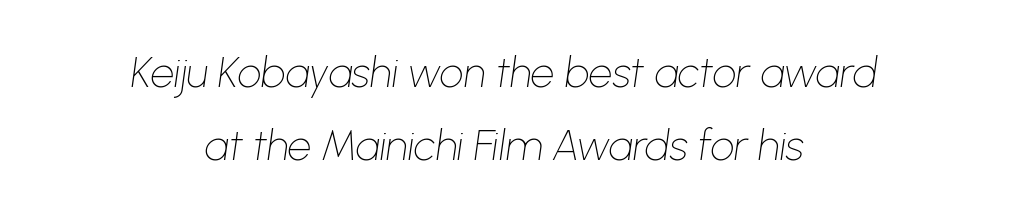
The image shows 42 px thin type, italic (leaning right); set centered, line spacing 1.75x, normal letter spacing, not underlined; low stroke contrast and a medium x-height.
